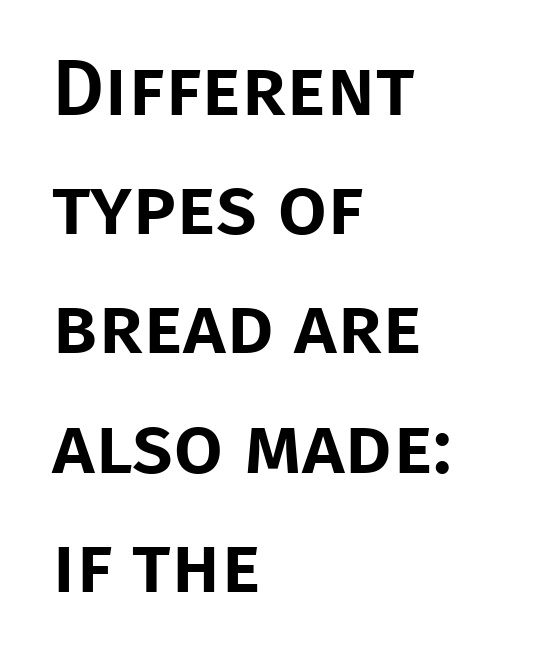
Check under the words: just untouched page. No feet cap the strokes, marking this as sans-serif type. Which margin do the lines hug? The left one — the right edge is uneven. Successive baselines arrive at the customary interval. The letters advance in unequal steps, a hallmark of proportional type. The axis of the letterforms is exactly vertical.
